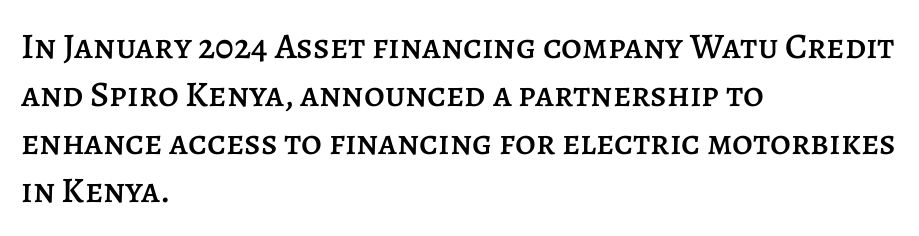
Notice how descenders clear the ascenders below comfortably — that's standard leading. The font's upright variant was chosen for this text. This sample has the flowing, uneven cadence of proportional lettering. The tracking reads as untouched default to a designer's eye. The string is rendered with underlining switched off. The rendering anchors every line to the left-hand side.
